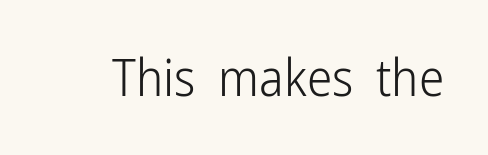
Q: Is the text bold? A: No.
Q: Is the text italic (slanted)? A: No, it is upright.
Q: Is the typeface a serif or a sans-serif typeface? A: Sans-serif.
Q: Is the text underlined? A: No.
Q: Is the spacing between letters normal or unusually wide? A: Normal.
Q: Width (condensed, normal, or wide)? A: Condensed.
Q: Stroke contrast? A: Low.
Q: x-height? A: Medium.
Q: Monospaced? A: No.
